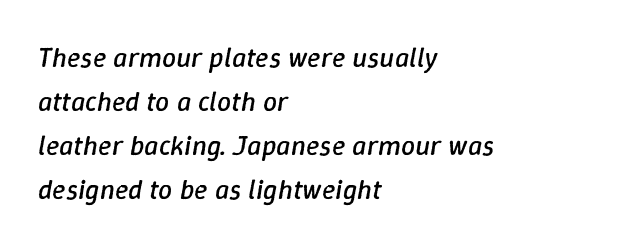
Teacher's note: observe the even left margin — that is flush-left alignment. In terms of leading, this rendering sits right in the middle. The strokes carry an ordinary text weight at most. Is this a fixed-width face? No — the glyphs have proportional, varying widths. Anything drawn beneath the words? Only blank space. Style check: oblique.
